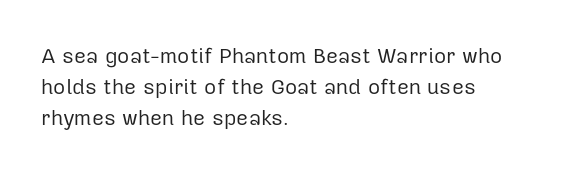
Q: Is the text bold? A: No.
Q: Is the text italic (slanted)? A: No, it is upright.
Q: Is the text underlined? A: No.
Q: How is the paragraph aligned? A: Left-aligned.
Q: Is the spacing between letters normal or unusually wide? A: Normal.
Q: Is the spacing between lines tight, normal or loose? A: Normal.
